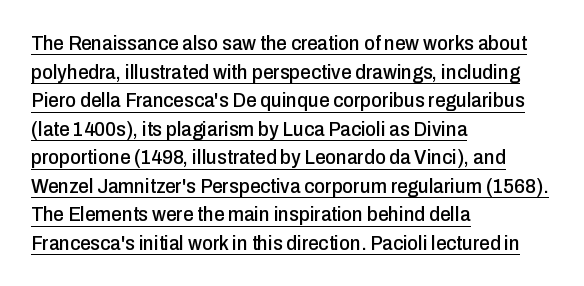
{"italic": "no", "underline": "yes", "align": "left", "line_spacing": "normal", "line_spacing_ratio": 1.36, "letter_spacing": "normal", "letter_spacing_em": 0.0, "glyph_px": 21}
